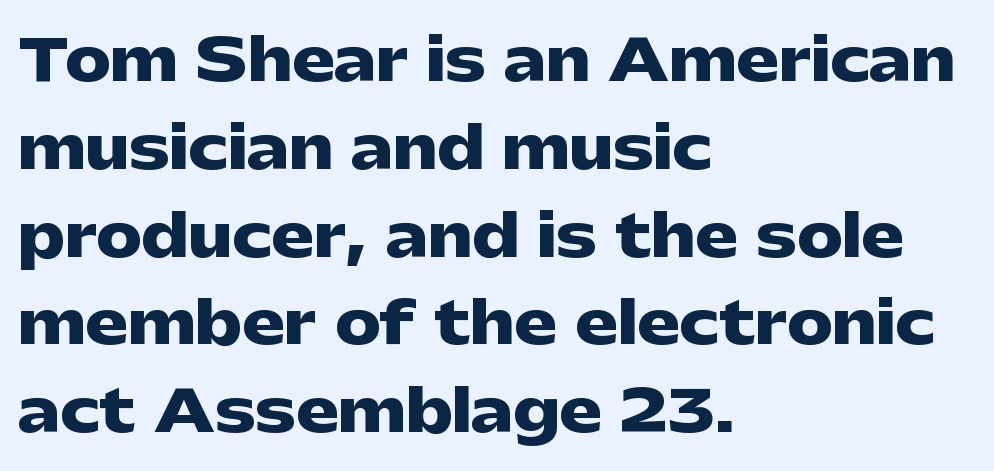
The image shows 57 px heavy, wide sans-serif type, upright; set left-aligned, normal line spacing (1.54x), normal letter spacing, not underlined; low stroke contrast and a medium x-height.
